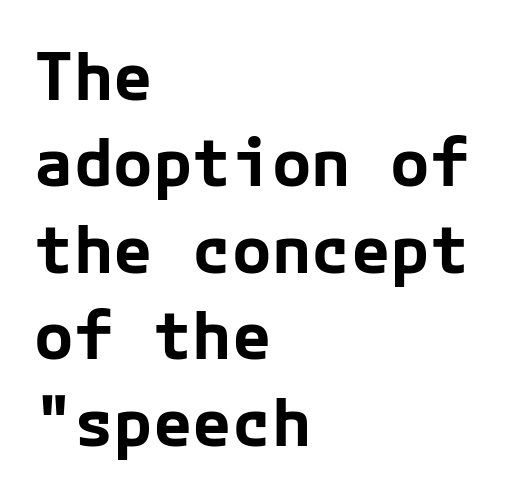
The image shows 66 px bold sans-serif type, upright; set left-aligned, normal line spacing (1.31x), normal letter spacing, not underlined; low stroke contrast and a medium x-height.
